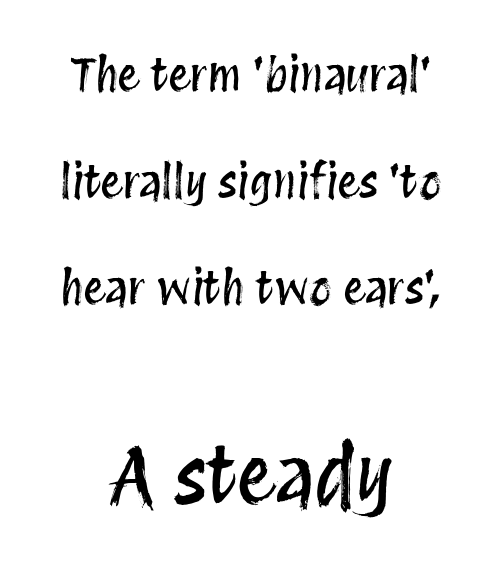
{"italic": "no", "width": "condensed", "stroke_contrast": "medium", "x_height": "large", "monospaced": "no", "underline": "no", "align": "center", "line_spacing": "loose", "line_spacing_ratio": 2.37, "letter_spacing": "normal", "letter_spacing_em": 0.0, "larger_block": "second", "size_ratio": 1.73, "glyph_px": 78}
